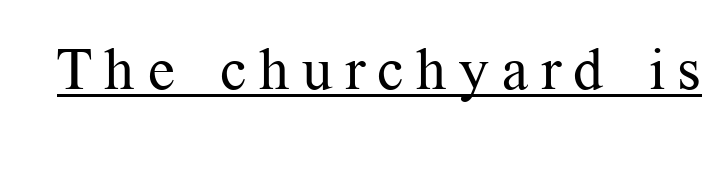
Each word looks stretched out because of the extra space between its letters. Proportional: the letters do not fall into vertical columns. The characters are drawn with everyday or finer stroke widths. Rendered with straight, roman letterforms. Every word sits above its own underline. Look at the bottom of the vertical strokes: they flare into serifs here.
